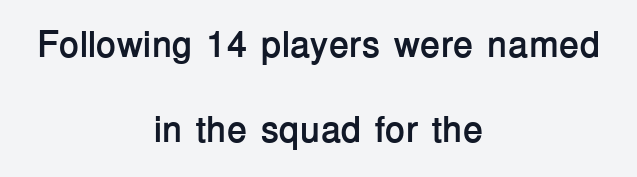
Q: Is the text bold? A: Yes.
Q: Is the text italic (slanted)? A: No, it is upright.
Q: Is the typeface a serif or a sans-serif typeface? A: Sans-serif.
Q: Is the text underlined? A: No.
Q: How is the paragraph aligned? A: Centered.
Q: Is the spacing between letters normal or unusually wide? A: Normal.
Q: Is the spacing between lines tight, normal or loose? A: Loose.
Q: Width (condensed, normal, or wide)? A: Normal.
Q: Stroke contrast? A: Low.
Q: x-height? A: Medium.
Q: Monospaced? A: No.
